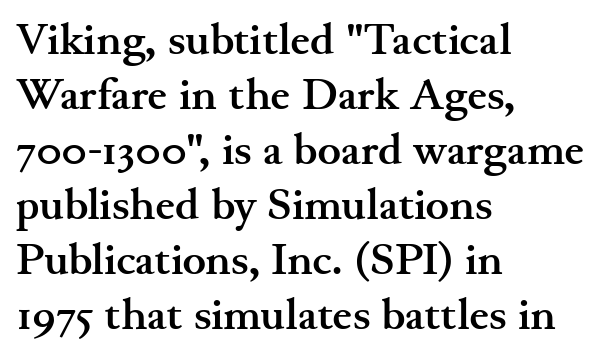
You can tell it's not italic because the verticals are truly vertical. Baseline-to-baseline distance is the conventional proportion of letter height. The font family rendered here belongs to the serif group. Every row of glyphs begins at an identical x-position on the left. Lines of text with bare space underneath. Is this a fixed-width face? No — the glyphs have proportional, varying widths.
